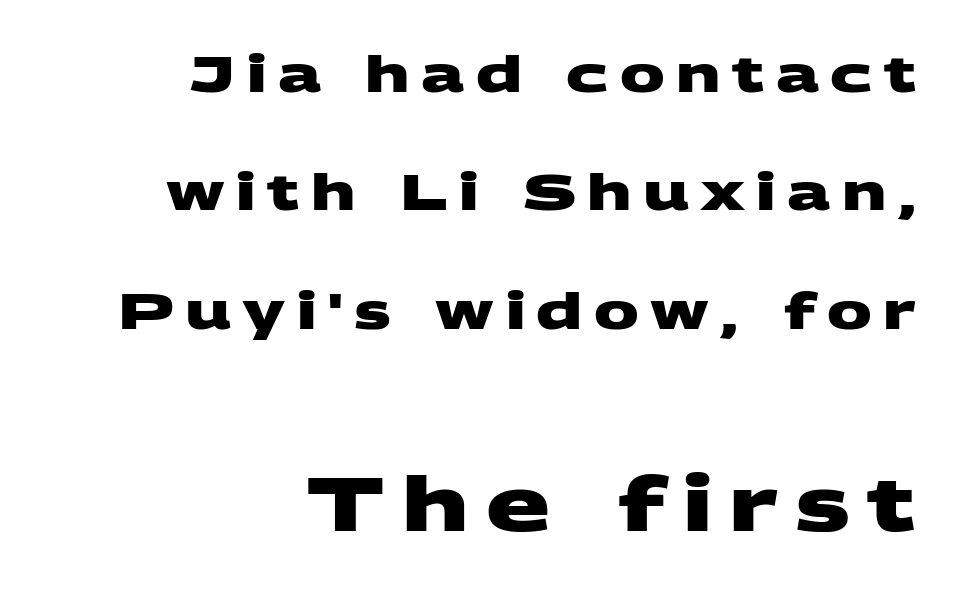
The image shows 75 px heavy, wide sans-serif type; set right-aligned, loose line spacing (2.37x), unusually wide letter spacing (+0.23 em), not underlined; the second (bottom) block is 1.5x larger; medium stroke contrast and a large x-height.
